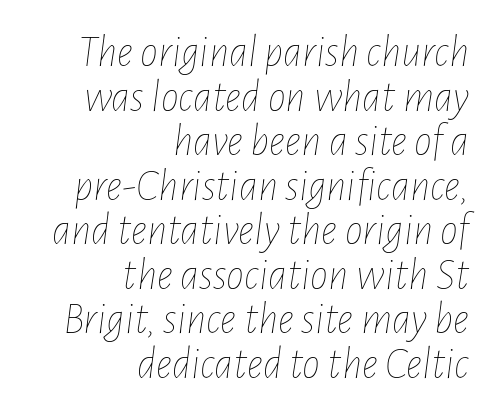
{"italic": "yes", "lean": "right", "slant_degrees": 7, "bold": "no", "weight": "thin", "width": "condensed", "stroke_contrast": "low", "x_height": "medium", "monospaced": "no", "underline": "no", "align": "right", "line_spacing": "tight", "line_spacing_ratio": 0.99, "letter_spacing": "normal", "letter_spacing_em": 0.0, "glyph_px": 45}
